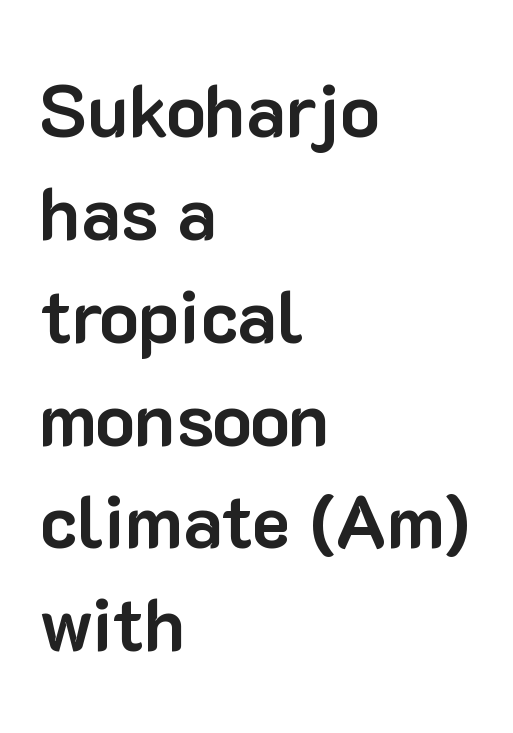
The image shows 74 px bold sans-serif type, upright; set left-aligned, normal line spacing (1.39x), normal letter spacing, not underlined; low stroke contrast and a medium x-height.
